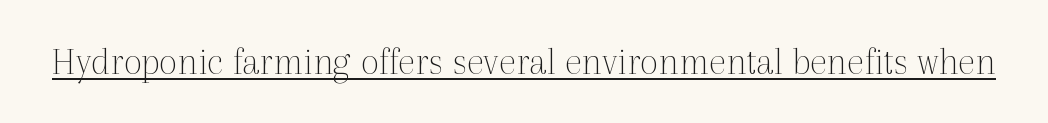
{"serif": "yes", "italic": "no", "bold": "no", "weight": "thin", "width": "normal", "x_height": "medium", "monospaced": "no", "underline": "yes", "letter_spacing": "normal", "letter_spacing_em": 0.0, "glyph_px": 40}
